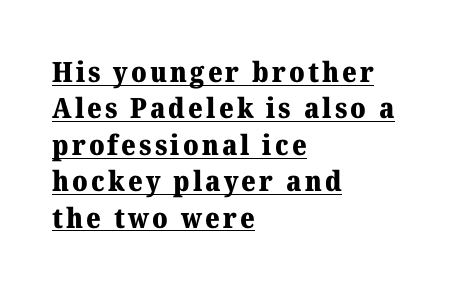
{"serif": "yes", "italic": "no", "bold": "yes", "weight": "heavy", "width": "normal", "stroke_contrast": "medium", "x_height": "medium", "monospaced": "no", "underline": "yes", "align": "left", "line_spacing": "normal", "line_spacing_ratio": 1.3, "glyph_px": 28}
